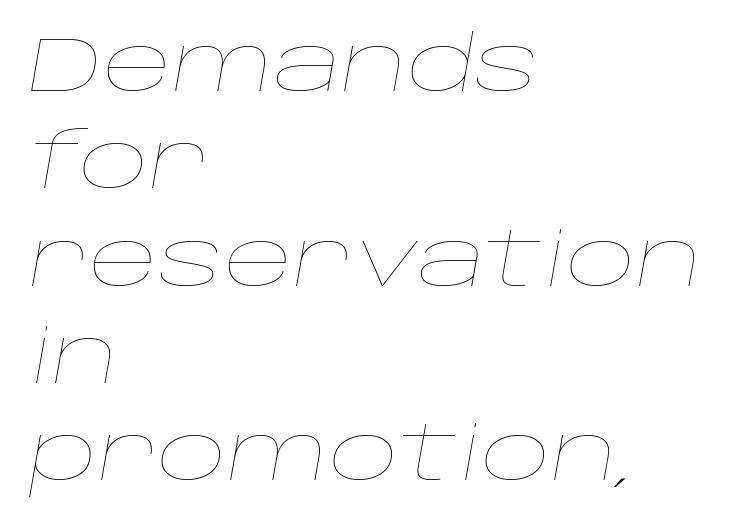
The letterforms sit at book weight or below. Is the type slanted? Yes — the strokes lean at a clear angle. Each letter keeps its own natural width here, so spacing adapts to shape. Beneath every word, the page is bare.
